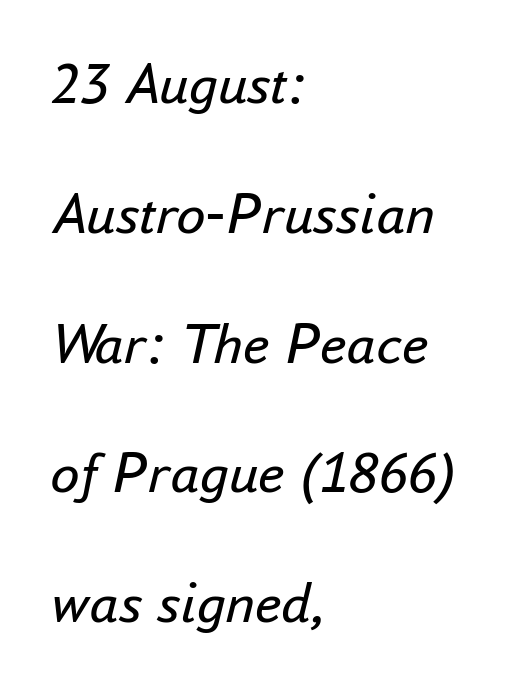
The image shows 59 px regular-weight type, italic (leaning right); set left-aligned, loose line spacing (2.2x), normal letter spacing, not underlined; low stroke contrast and a small x-height.
